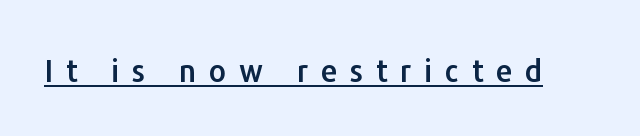
Q: Is the text italic (slanted)? A: No, it is upright.
Q: Is the typeface a serif or a sans-serif typeface? A: Sans-serif.
Q: Is the text underlined? A: Yes.
Q: Is the spacing between letters normal or unusually wide? A: Unusually wide.
Q: Width (condensed, normal, or wide)? A: Normal.
Q: Stroke contrast? A: Low.
Q: x-height? A: Medium.
Q: Monospaced? A: No.
